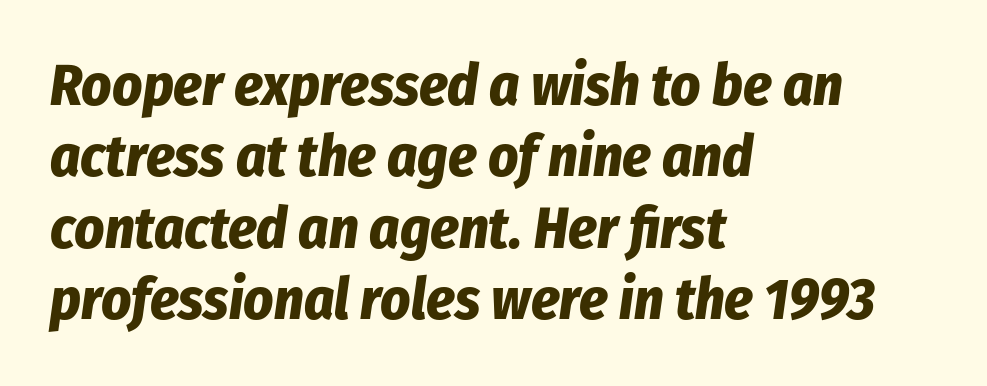
Slant detected: the letters are inclined. In CSS terms this would be text-align: left. Typesetter's note: full bold, strokes at maximum text heaviness. Between one letter and the next there's only the usual sliver of space. Only glyphs here, with clear space below each row. You could not count columns in this text — the font is proportionally spaced.
